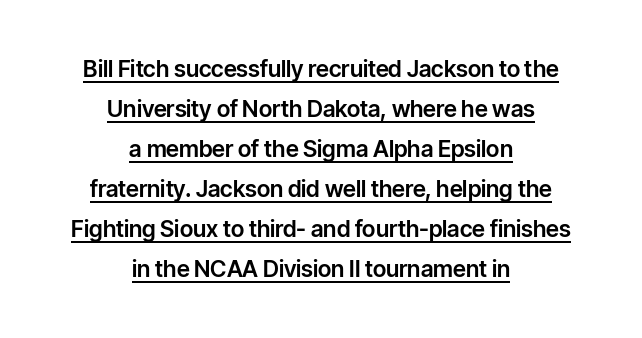
The image shows 23 px text type, upright; set centered, line spacing 1.74x, normal letter spacing, underlined.
